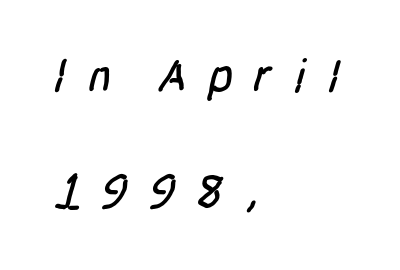
{"serif": "no", "width": "condensed", "stroke_contrast": "low", "x_height": "large", "monospaced": "no", "underline": "no", "align": "left", "line_spacing": "loose", "line_spacing_ratio": 2.46, "letter_spacing": "wide", "letter_spacing_em": 0.39, "glyph_px": 47}
